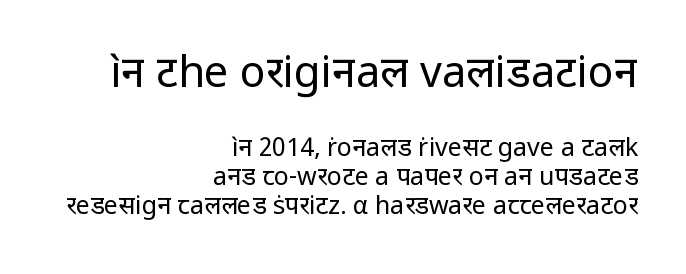
{"serif": "no", "italic": "no", "bold": "no", "weight": "regular", "width": "normal", "stroke_contrast": "low", "x_height": "medium", "monospaced": "no", "underline": "no", "align": "right", "line_spacing_ratio": 1.17, "letter_spacing": "normal", "letter_spacing_em": 0.0, "larger_block": "first", "size_ratio": 1.72, "glyph_px": 43}
